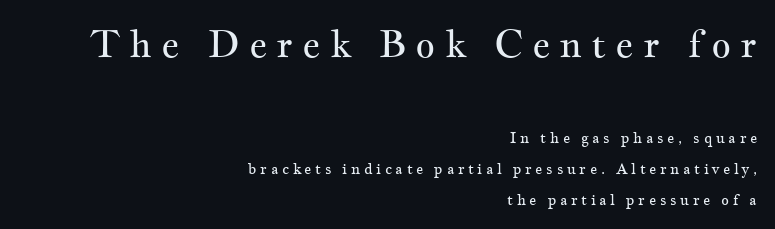
The image shows 38 px regular-weight, wide serif type, upright; set right-aligned, loose line spacing (2.07x), unusually wide letter spacing (+0.24 em), not underlined; the first (top) block is 2.53x larger; medium stroke contrast and a small x-height.
